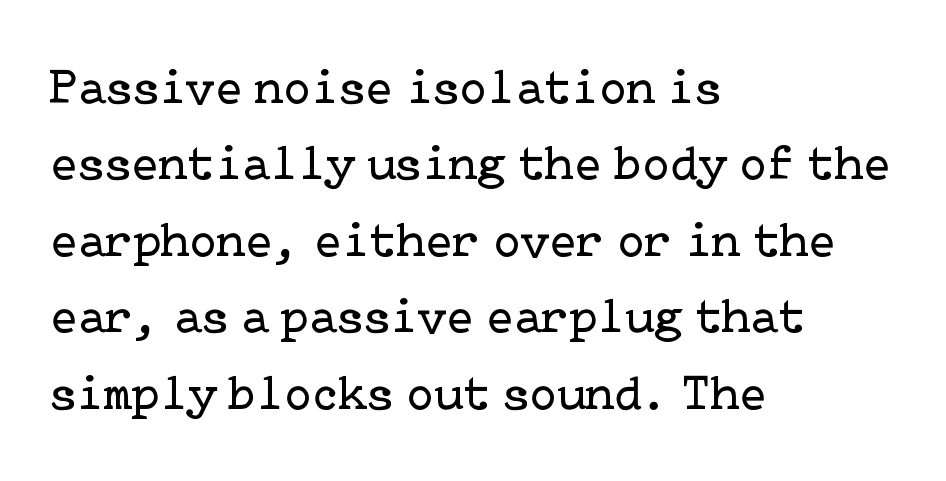
{"serif": "yes", "italic": "no", "bold": "no", "weight": "regular", "width": "normal", "stroke_contrast": "low", "x_height": "medium", "underline": "no", "align": "left", "line_spacing": "normal", "line_spacing_ratio": 1.53, "letter_spacing": "normal", "letter_spacing_em": 0.0, "glyph_px": 50}
